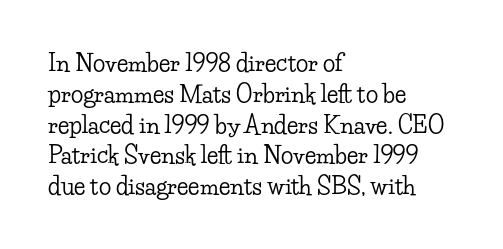
Q: Is the text italic (slanted)? A: No, it is upright.
Q: Is the text underlined? A: No.
Q: How is the paragraph aligned? A: Left-aligned.
Q: Is the spacing between letters normal or unusually wide? A: Normal.
Q: Is the spacing between lines tight, normal or loose? A: Normal.
